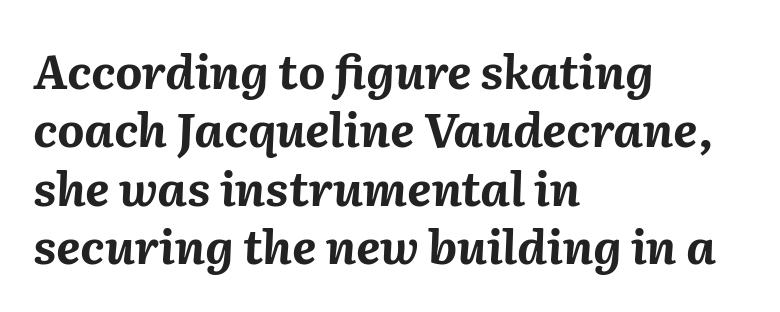
The image shows 47 px bold type, italic (leaning right); set left-aligned, line spacing 1.24x, normal letter spacing, not underlined; medium stroke contrast and a medium x-height.
